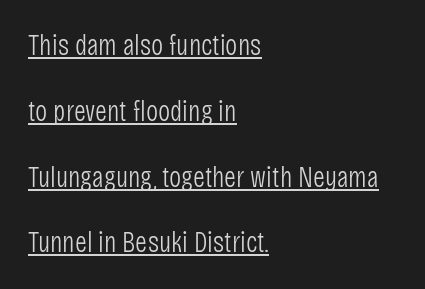
The image shows 29 px light, condensed sans-serif type, upright; set left-aligned, loose line spacing (2.27x), normal letter spacing, underlined; low stroke contrast and a large x-height.
